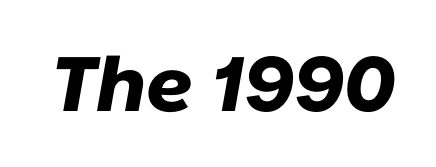
Q: Is the text bold? A: Yes.
Q: Is the text italic (slanted)? A: Yes, it leans right by about 10 degrees.
Q: Is the text underlined? A: No.
Q: Is the spacing between letters normal or unusually wide? A: Normal.
Q: Width (condensed, normal, or wide)? A: Normal.
Q: Stroke contrast? A: Low.
Q: x-height? A: Medium.
Q: Monospaced? A: No.
